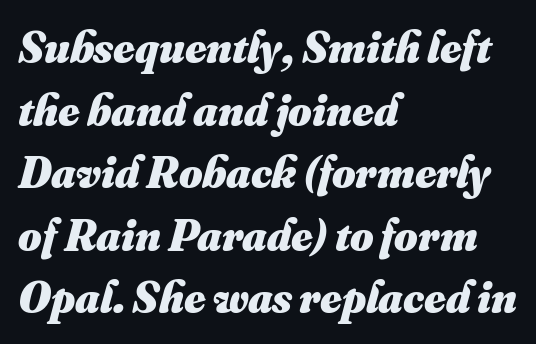
{"bold": "yes", "weight": "heavy", "width": "normal", "stroke_contrast": "medium", "x_height": "small", "monospaced": "no", "underline": "no", "align": "left", "line_spacing": "normal", "line_spacing_ratio": 1.39, "letter_spacing": "normal", "letter_spacing_em": 0.0, "glyph_px": 45}
